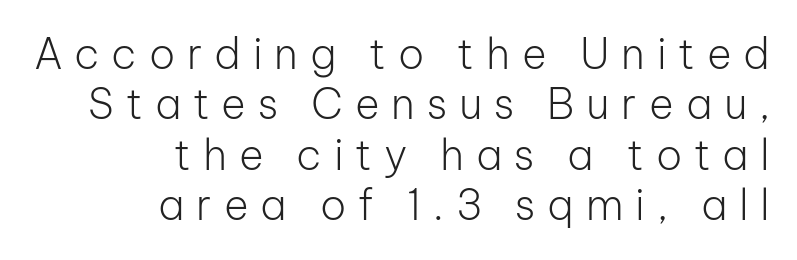
This sample uses an upright cut, with every glyph sitting square on the baseline. Horizontal alignment here is rightward, an uncommon choice for prose. Letter spacing: wide. The words here are not underlined.
